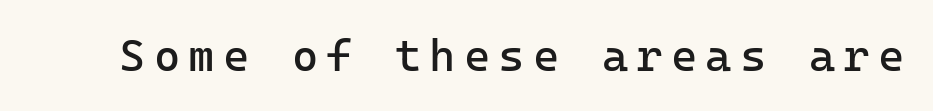
The image shows 45 px regular-weight sans-serif type, upright, monospaced; set not underlined; low stroke contrast and a medium x-height.
